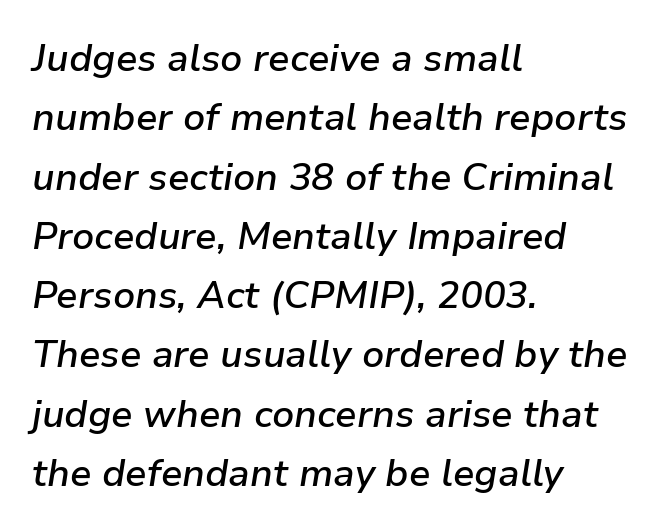
{"italic": "yes", "lean": "right", "slant_degrees": 9, "bold": "semi", "weight": "semibold", "width": "normal", "stroke_contrast": "low", "x_height": "medium", "monospaced": "no", "underline": "no", "align": "left", "line_spacing": "normal", "line_spacing_ratio": 1.56, "letter_spacing": "normal", "letter_spacing_em": 0.0, "glyph_px": 38}
